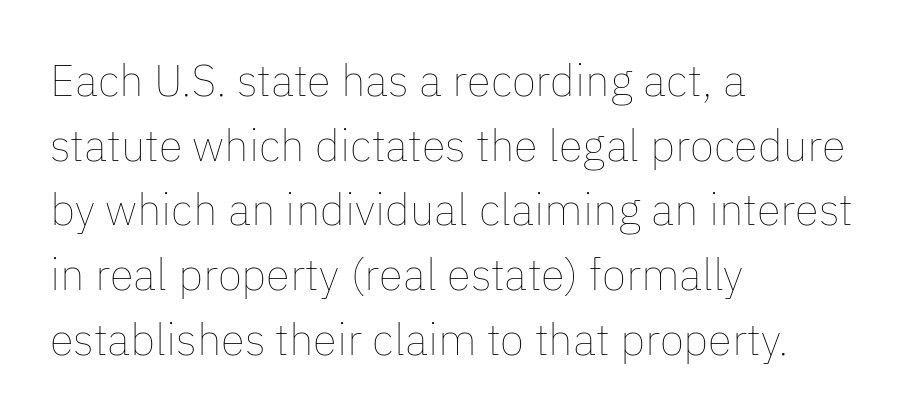
The image shows 44 px thin type, upright; set left-aligned, normal line spacing (1.47x), normal letter spacing, not underlined; low stroke contrast and a medium x-height.
